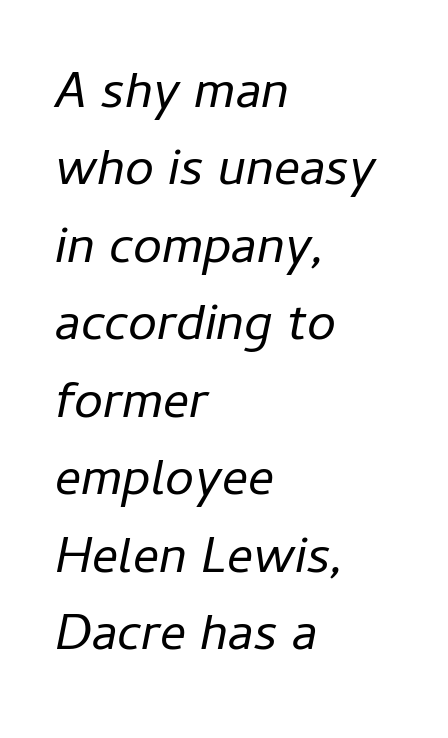
The image shows 52 px regular-weight type, italic (leaning right); set left-aligned, normal line spacing (1.49x), normal letter spacing, not underlined; low stroke contrast and a medium x-height.
